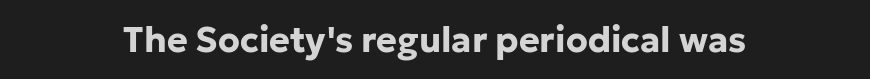
{"serif": "no", "italic": "no", "bold": "yes", "weight": "bold", "width": "normal", "stroke_contrast": "low", "x_height": "medium", "monospaced": "no", "underline": "no", "align": "center", "letter_spacing": "normal", "letter_spacing_em": 0.0, "glyph_px": 35}
